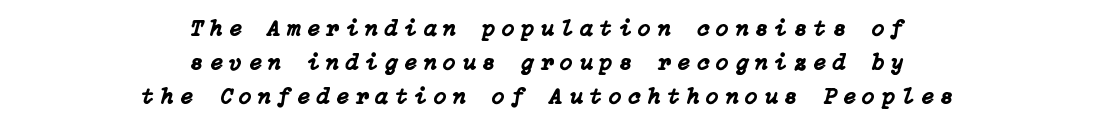
The space directly below the letters is spotless. The paragraph shown floats in the horizontal middle. The passage shown stacks its lines at a standard gap. The specimen reads as italic at a glance. A typesetter would call this heavily tracked-out type.
